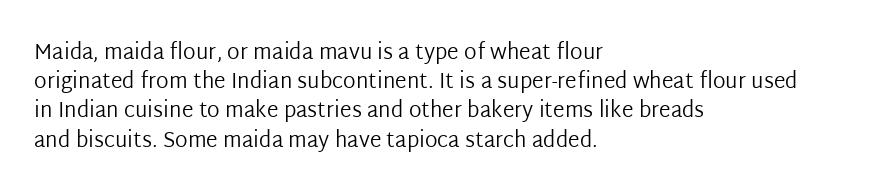
Q: Is the text bold? A: No.
Q: Is the text italic (slanted)? A: No, it is upright.
Q: Is the text underlined? A: No.
Q: How is the paragraph aligned? A: Left-aligned.
Q: Is the spacing between letters normal or unusually wide? A: Normal.
Q: Is the spacing between lines tight, normal or loose? A: Normal.
